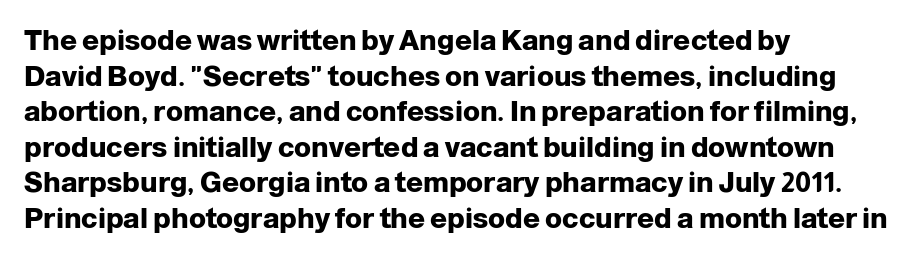
The image shows 28 px heavy sans-serif type, upright; set left-aligned, normal line spacing (1.27x), normal letter spacing, not underlined; low stroke contrast and a medium x-height.
